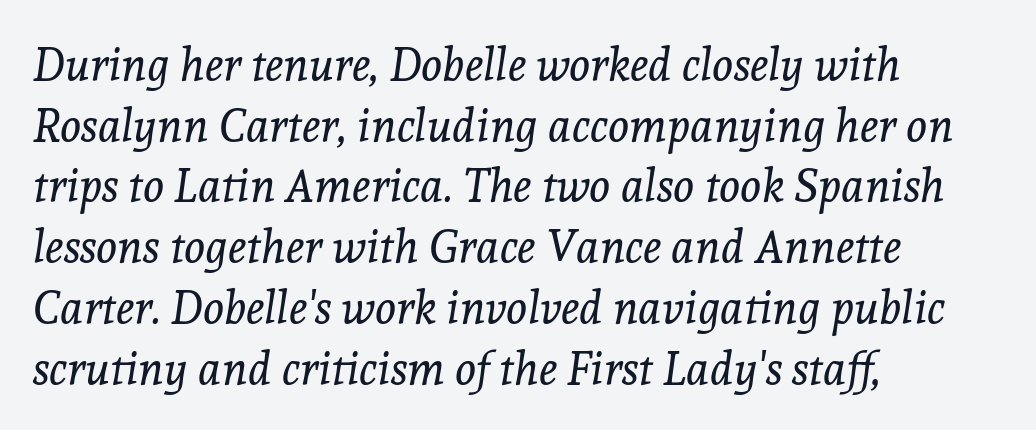
Is this a heavy cut? Hardly; it is regular or lighter. The passage shown is typed in a proportional face where columns would drift. The gaps between neighbouring characters are ordinary and unremarkable. The text was rendered using a seriffed face with decorative stroke endings. Leading matches the norm, producing a regular column.
